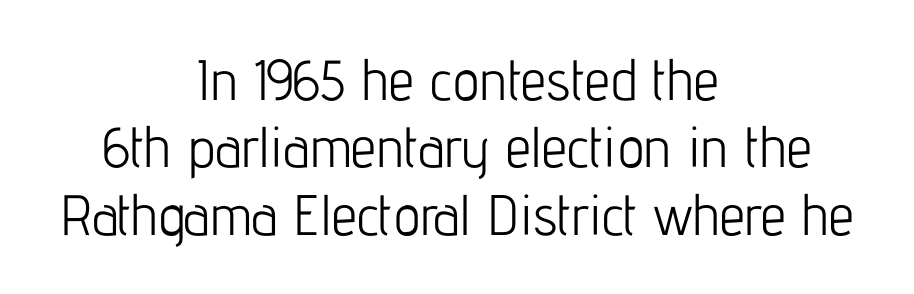
The image shows 57 px light, condensed sans-serif type, upright; set centered, line spacing 1.18x, normal letter spacing, not underlined; low stroke contrast and a medium x-height.
